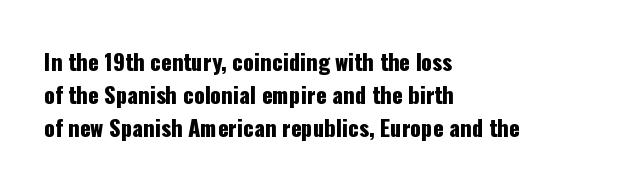
The image shows 22 px text type, upright; set left-aligned, normal line spacing (1.5x), normal letter spacing, not underlined.
